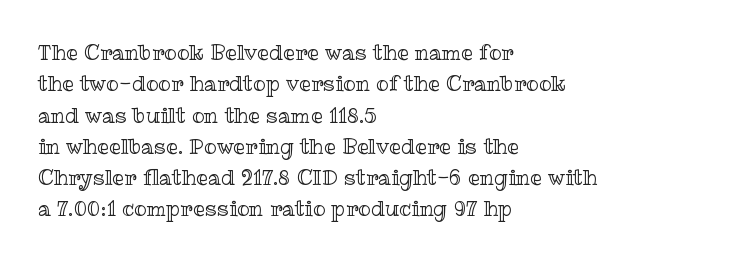
{"italic": "no", "underline": "no", "align": "left", "line_spacing": "normal", "line_spacing_ratio": 1.49, "letter_spacing": "normal", "letter_spacing_em": 0.0, "glyph_px": 21}
